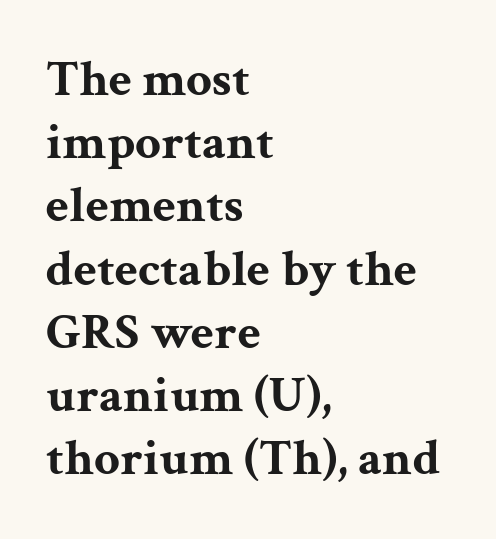
{"serif": "yes", "italic": "no", "bold": "yes", "weight": "bold", "width": "wide", "stroke_contrast": "medium", "x_height": "medium", "monospaced": "no", "underline": "no", "align": "left", "line_spacing_ratio": 1.24, "letter_spacing": "normal", "letter_spacing_em": 0.0, "glyph_px": 51}
